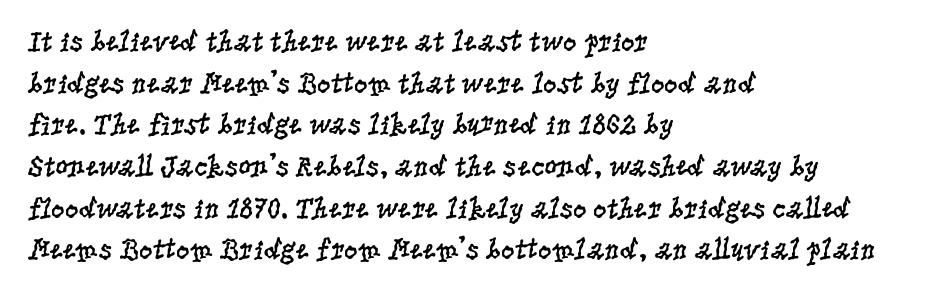
{"serif": "yes", "bold": "no", "weight": "regular", "width": "condensed", "stroke_contrast": "low", "x_height": "large", "monospaced": "no", "underline": "no", "align": "left", "line_spacing": "normal", "line_spacing_ratio": 1.39, "letter_spacing": "normal", "letter_spacing_em": 0.0, "glyph_px": 30}
